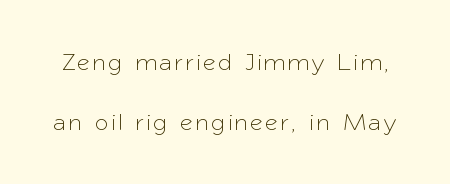
{"italic": "no", "underline": "no", "line_spacing": "loose", "line_spacing_ratio": 2.5, "glyph_px": 24}
